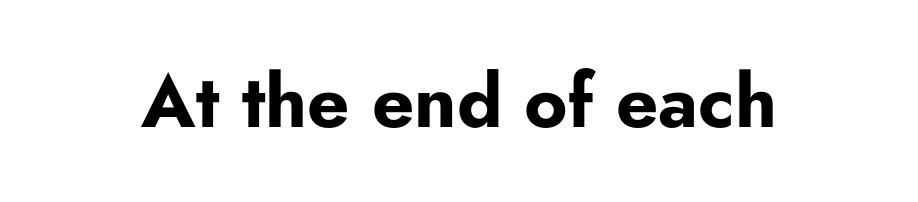
Q: Is the text bold? A: Yes.
Q: Is the text italic (slanted)? A: No, it is upright.
Q: Is the typeface a serif or a sans-serif typeface? A: Sans-serif.
Q: Is the text underlined? A: No.
Q: Is the spacing between letters normal or unusually wide? A: Normal.
Q: Width (condensed, normal, or wide)? A: Normal.
Q: Stroke contrast? A: Low.
Q: x-height? A: Small.
Q: Monospaced? A: No.
